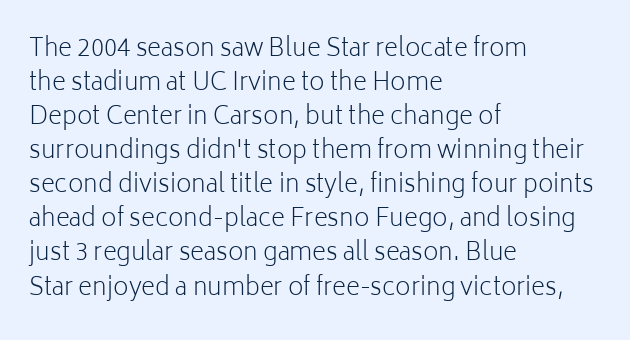
{"italic": "no", "bold": "no", "underline": "no", "align": "left", "line_spacing": "normal", "line_spacing_ratio": 1.42, "letter_spacing": "normal", "letter_spacing_em": 0.0, "glyph_px": 24}
